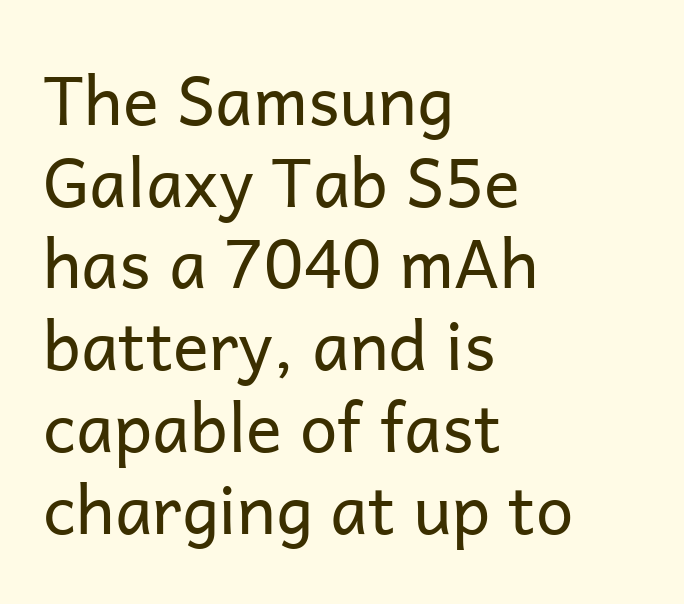
The image shows 67 px regular-weight sans-serif type, upright; set left-aligned, line spacing 1.22x, normal letter spacing, not underlined; low stroke contrast and a medium x-height.
